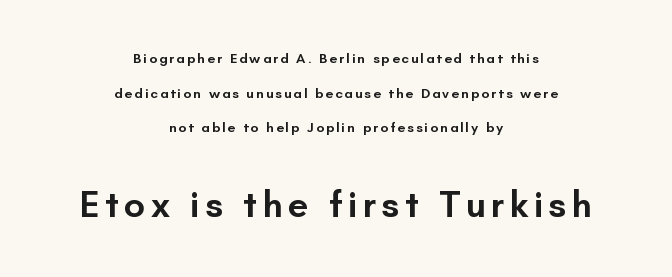
Heft: intermediate — a semibold. Proportional: the letters do not fall into vertical columns. The vertical gap from one line to the next is large. The area under the type is left untouched. The text block is weighted toward neither margin, spreading evenly from the middle.
